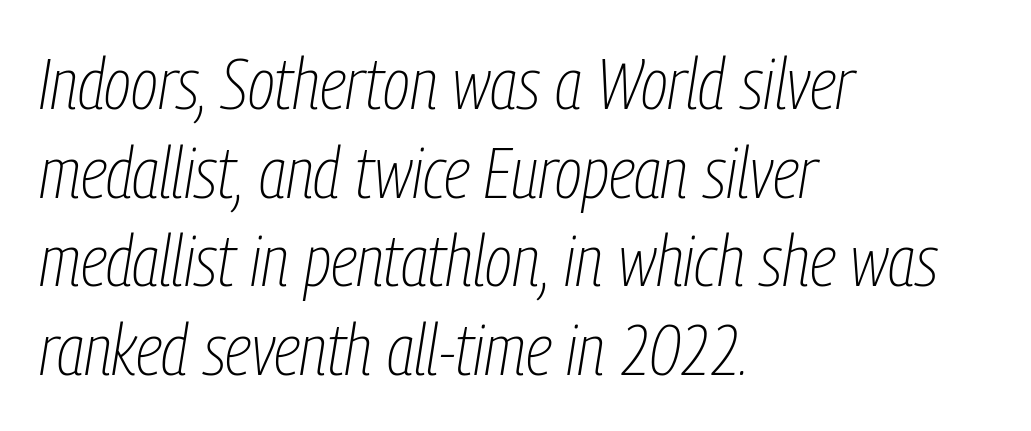
The strokes carry an ordinary text weight at most. The rendering keeps characters at their native spacing. Looks like regular typesetting: each glyph gets only the width it needs. Bare-footed words on every line. Does the lettering tilt? It does — this is italic. Line beginnings align vertically; line endings do not.
